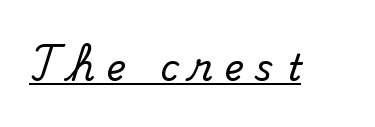
{"serif": "yes", "width": "normal", "stroke_contrast": "medium", "x_height": "small", "monospaced": "no", "underline": "yes", "letter_spacing": "wide", "letter_spacing_em": 0.34, "glyph_px": 36}
